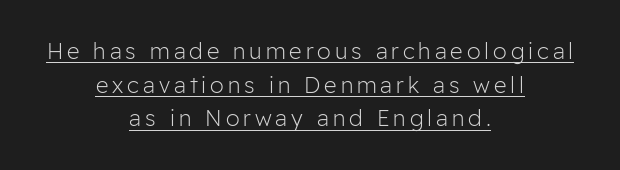
Q: Is the text bold? A: No.
Q: Is the text italic (slanted)? A: No, it is upright.
Q: Is the text underlined? A: Yes.
Q: How is the paragraph aligned? A: Centered.
Q: Is the spacing between lines tight, normal or loose? A: Normal.
